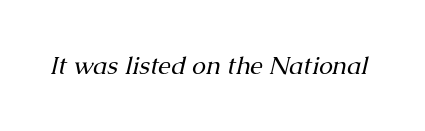
The image shows 25 px text type, italic (leaning right); set normal letter spacing, not underlined.
